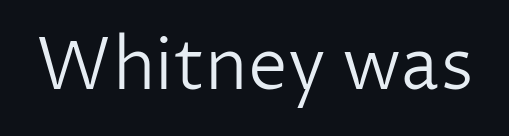
The image shows 71 px light sans-serif type, upright; set normal letter spacing, not underlined; low stroke contrast and a medium x-height.
